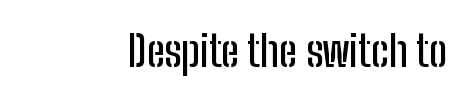
Q: Is the text italic (slanted)? A: No, it is upright.
Q: Is the typeface a serif or a sans-serif typeface? A: Sans-serif.
Q: Is the text underlined? A: No.
Q: Is the spacing between letters normal or unusually wide? A: Normal.
Q: Width (condensed, normal, or wide)? A: Condensed.
Q: Stroke contrast? A: Low.
Q: x-height? A: Medium.
Q: Monospaced? A: No.
